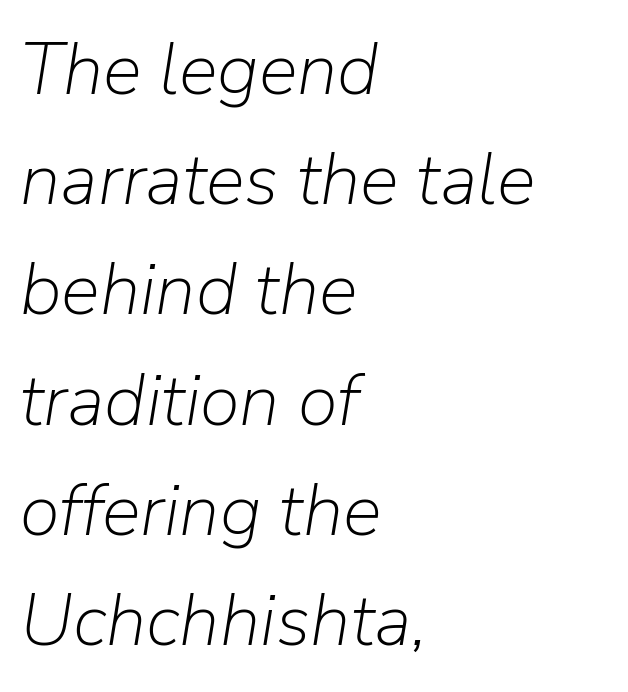
Varying glyph widths throughout — classic text-font behaviour. Observe the ordinary spacing: letters are neighbours, not strangers. Layout note: lines flush left. On a weight scale, this lands at 450 or below. The strip under each line holds only bare page. This sample uses an oblique cut, with every glyph tilted off the vertical.
